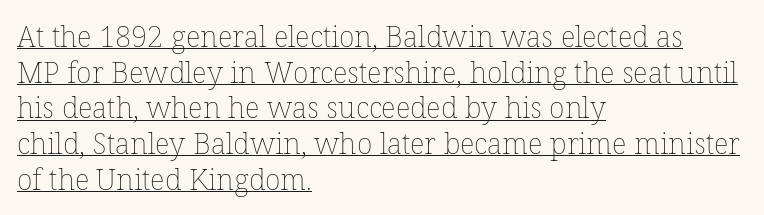
Q: Is the text bold? A: No.
Q: Is the text italic (slanted)? A: No, it is upright.
Q: Is the text underlined? A: Yes.
Q: How is the paragraph aligned? A: Left-aligned.
Q: Is the spacing between letters normal or unusually wide? A: Normal.
Q: Width (condensed, normal, or wide)? A: Normal.
Q: Stroke contrast? A: Low.
Q: x-height? A: Medium.
Q: Monospaced? A: No.
